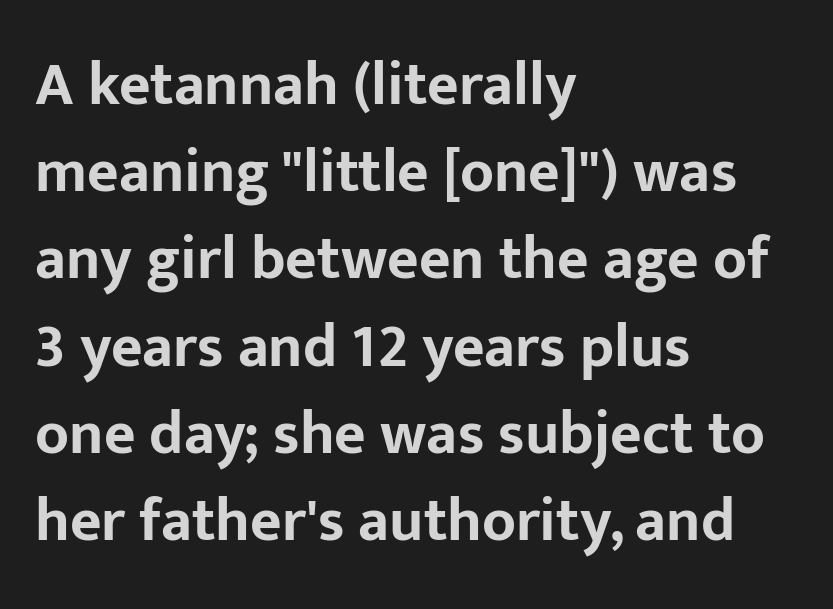
Q: Is the text bold? A: Yes.
Q: Is the text italic (slanted)? A: No, it is upright.
Q: Is the typeface a serif or a sans-serif typeface? A: Sans-serif.
Q: Is the text underlined? A: No.
Q: How is the paragraph aligned? A: Left-aligned.
Q: Is the spacing between letters normal or unusually wide? A: Normal.
Q: Is the spacing between lines tight, normal or loose? A: Normal.
Q: Width (condensed, normal, or wide)? A: Normal.
Q: Stroke contrast? A: Low.
Q: x-height? A: Medium.
Q: Monospaced? A: No.
